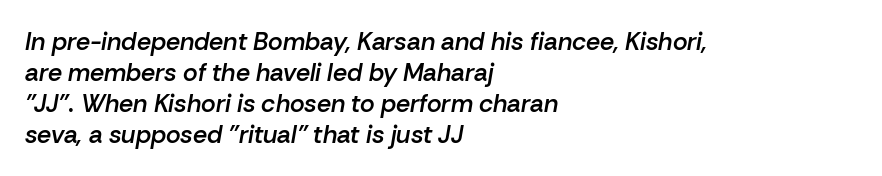
The strokes are fattened partway — semibold, not bold. In terms of letterspacing, this is plain default setting. The zone under the glyphs is completely vacant. A classic flush-left, rag-right setting is used for this passage. The specimen reads as italic at a glance.
